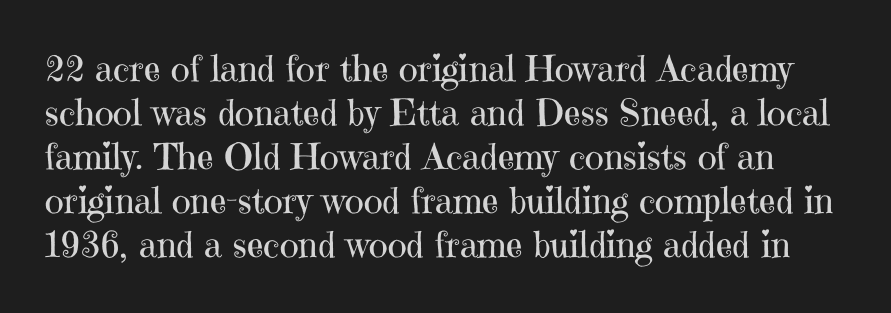
Q: Is the text bold? A: No.
Q: Is the text italic (slanted)? A: No, it is upright.
Q: Is the typeface a serif or a sans-serif typeface? A: Serif.
Q: Is the text underlined? A: No.
Q: Is the spacing between letters normal or unusually wide? A: Normal.
Q: Width (condensed, normal, or wide)? A: Normal.
Q: Stroke contrast? A: High.
Q: x-height? A: Medium.
Q: Monospaced? A: No.
